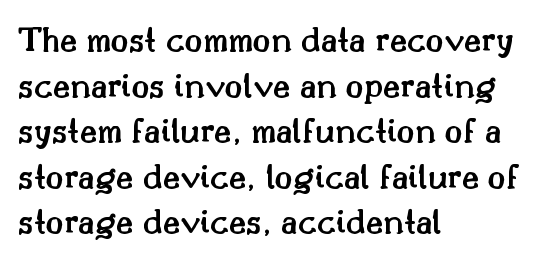
Stroke terminals: seriffed. Honestly, there is no underline to notice here at all. This sample is left-justified, so line endings fall wherever the words run out. This is the regular roman posture of the typeface. There is no visible air inserted between adjacent glyphs. These words are printed semibold, heavier than regular yet not bold.
